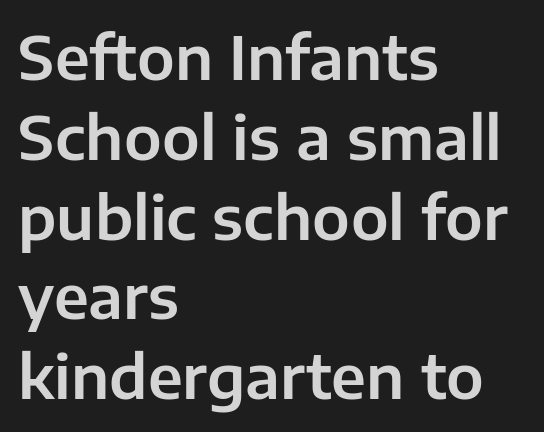
{"serif": "no", "italic": "no", "width": "normal", "stroke_contrast": "low", "x_height": "medium", "monospaced": "no", "underline": "no", "align": "left", "line_spacing": "normal", "line_spacing_ratio": 1.33, "letter_spacing": "normal", "letter_spacing_em": 0.0, "glyph_px": 60}
